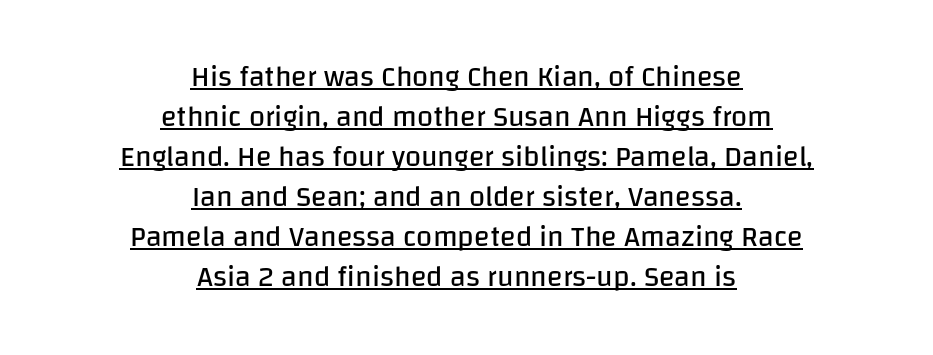
The image shows 29 px regular-weight sans-serif type, upright; set centered, normal line spacing (1.38x), normal letter spacing, underlined; low stroke contrast and a large x-height.
